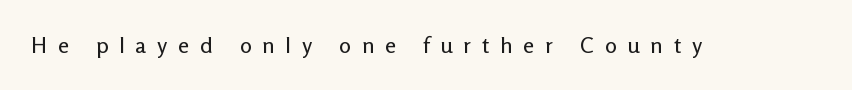
The image shows 22 px text type, upright; set unusually wide letter spacing (+0.5 em), not underlined.
